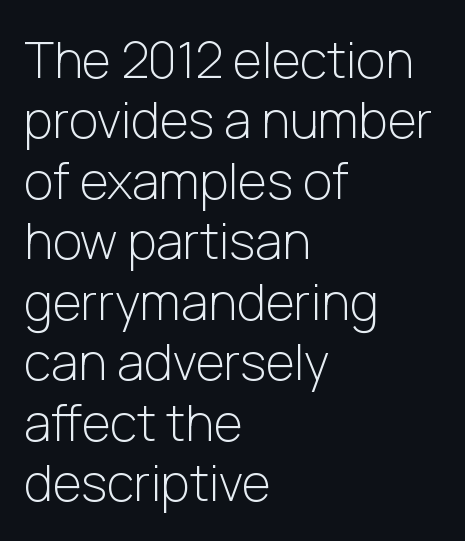
This is sans-serif lettering, the kind often seen on screens and signage. Does extra space separate the letters? No, they use regular spacing. Leftover space on each line is placed entirely after the last word. Note the varied advance widths — an 'i' is clearly narrower than an 'm'. Stroke mass is kept to a normal reading level or below. The lettering stays uniformly vertical, giving the passage a roman look.
